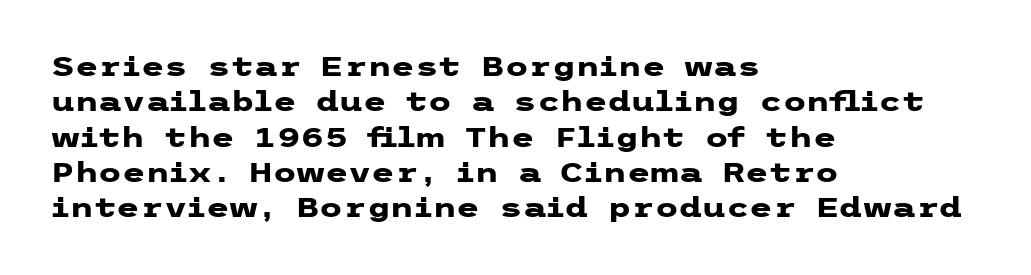
The image shows 27 px bold type, upright; set left-aligned, normal line spacing (1.31x), normal letter spacing, not underlined.
